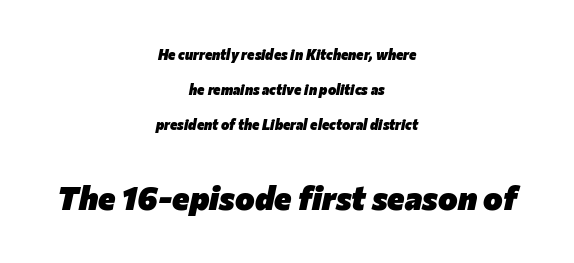
The image shows 33 px heavy type, italic (leaning right); set centered, loose line spacing (2.5x), normal letter spacing, not underlined; the second (bottom) block is 2.36x larger; low stroke contrast and a medium x-height.
